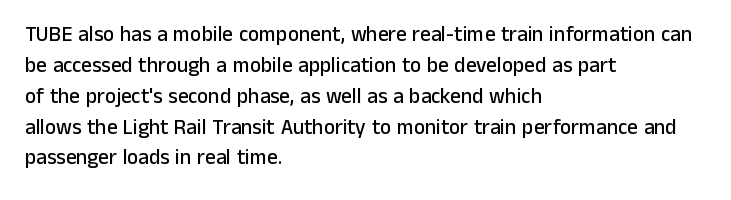
Q: Is the text italic (slanted)? A: No, it is upright.
Q: Is the text underlined? A: No.
Q: How is the paragraph aligned? A: Left-aligned.
Q: Is the spacing between letters normal or unusually wide? A: Normal.
Q: Is the spacing between lines tight, normal or loose? A: Normal.
